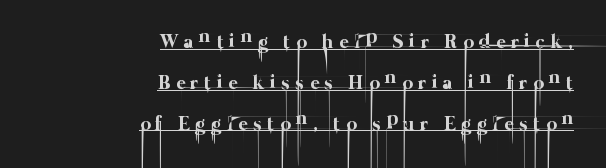
Emphasis is given by a line drawn under the lettering. These lines are set flush right with a ragged left edge. Summary of weight: not heavy and not bold. Inter-character spacing is expanded well beyond the font's built-in metrics. The space between consecutive lines is lavish.
